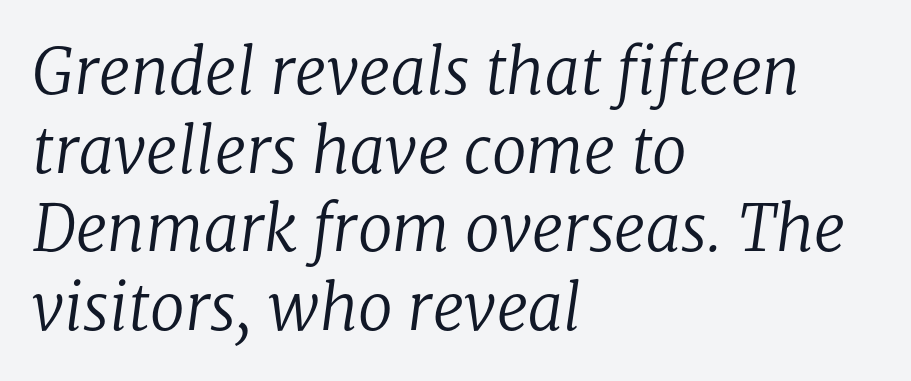
Q: Is the text bold? A: No.
Q: Is the text italic (slanted)? A: Yes, it leans right by about 8 degrees.
Q: Is the typeface a serif or a sans-serif typeface? A: Serif.
Q: Is the text underlined? A: No.
Q: How is the paragraph aligned? A: Left-aligned.
Q: Is the spacing between letters normal or unusually wide? A: Normal.
Q: Is the spacing between lines tight, normal or loose? A: Normal.
Q: Width (condensed, normal, or wide)? A: Normal.
Q: Stroke contrast? A: Low.
Q: x-height? A: Medium.
Q: Monospaced? A: No.
